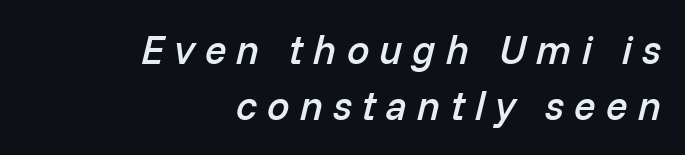
Is the letter spacing exaggerated? Yes — the characters are pushed far apart. The typography opts for an oblique posture over an upright one. The lines are quadded right. No word sits above an underline.
